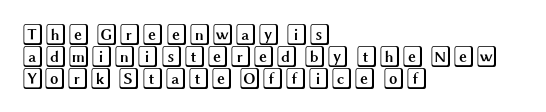
{"italic": "no", "underline": "no", "align": "left", "line_spacing": "tight", "line_spacing_ratio": 1.05, "letter_spacing": "normal", "letter_spacing_em": 0.0, "glyph_px": 21}
